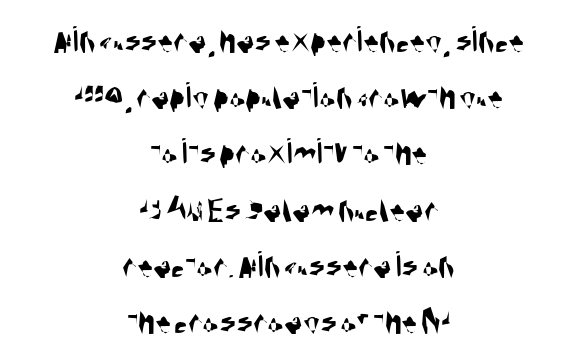
{"serif": "no", "width": "condensed", "stroke_contrast": "medium", "x_height": "large", "monospaced": "no", "underline": "no", "align": "center", "line_spacing": "normal", "line_spacing_ratio": 1.48, "letter_spacing": "normal", "letter_spacing_em": 0.0, "glyph_px": 38}
